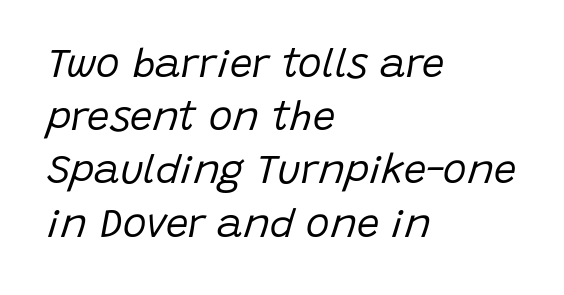
The image shows 40 px regular-weight type, italic (leaning right); set left-aligned, normal line spacing (1.33x), normal letter spacing, not underlined; low stroke contrast and a large x-height.
